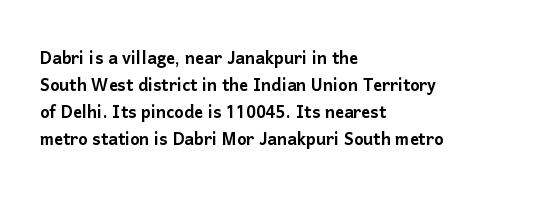
Q: Is the text italic (slanted)? A: No, it is upright.
Q: Is the text underlined? A: No.
Q: How is the paragraph aligned? A: Left-aligned.
Q: Is the spacing between letters normal or unusually wide? A: Normal.
